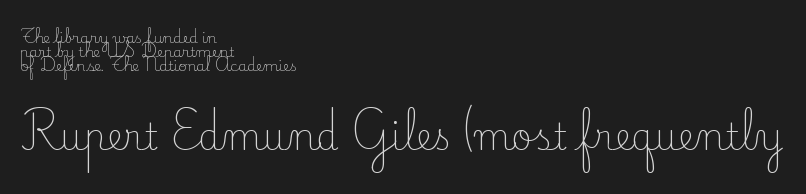
Q: Is the text bold? A: No.
Q: Is the text italic (slanted)? A: No, it is upright.
Q: Is the typeface a serif or a sans-serif typeface? A: Serif.
Q: Is the text underlined? A: No.
Q: How is the paragraph aligned? A: Left-aligned.
Q: Is the spacing between letters normal or unusually wide? A: Normal.
Q: Is the spacing between lines tight, normal or loose? A: Tight.
Q: Which block of text is set in a larger size, the first (top) or the second (bottom)? A: The second (bottom) one.
Q: Width (condensed, normal, or wide)? A: Normal.
Q: Stroke contrast? A: Low.
Q: x-height? A: Small.
Q: Monospaced? A: No.
